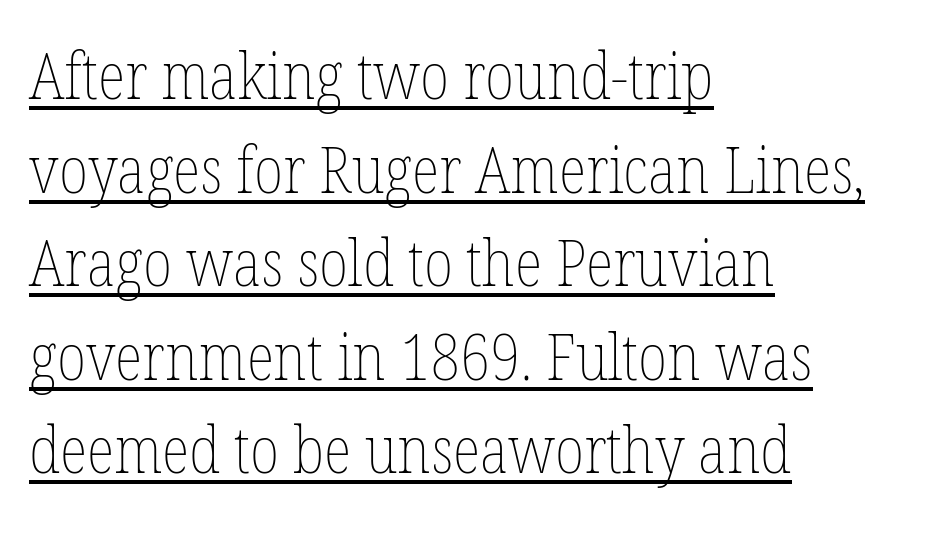
The image shows 65 px thin, condensed type, upright; set left-aligned, normal line spacing (1.44x), normal letter spacing, underlined; low stroke contrast and a medium x-height.
